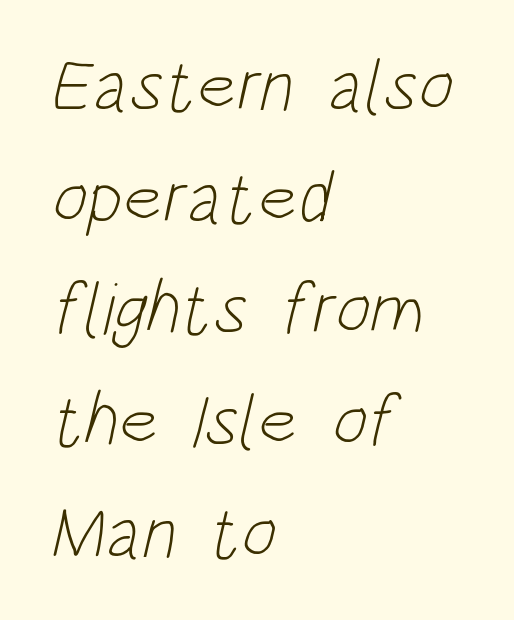
{"serif": "no", "bold": "no", "weight": "light", "width": "condensed", "stroke_contrast": "low", "x_height": "large", "monospaced": "no", "underline": "no", "align": "left", "line_spacing": "normal", "line_spacing_ratio": 1.51, "letter_spacing": "normal", "letter_spacing_em": 0.0, "glyph_px": 74}
